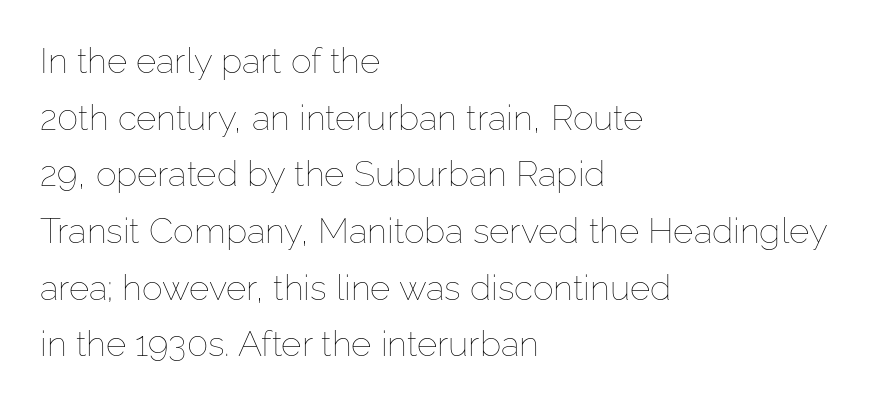
{"italic": "no", "bold": "no", "weight": "thin", "width": "normal", "stroke_contrast": "low", "x_height": "medium", "monospaced": "no", "underline": "no", "align": "left", "line_spacing": "normal", "line_spacing_ratio": 1.62, "letter_spacing": "normal", "letter_spacing_em": 0.0, "glyph_px": 35}
